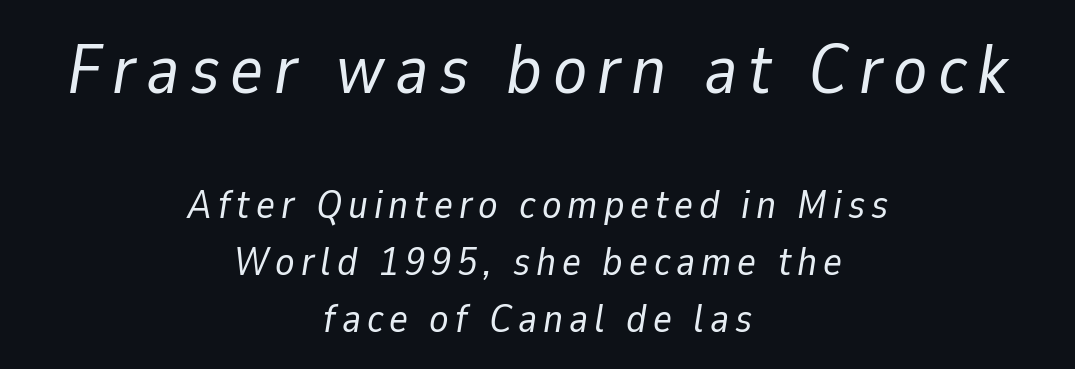
The image shows 70 px regular-weight type, italic (leaning right); set centered, normal line spacing (1.42x), not underlined; the first (top) block is 1.75x larger; low stroke contrast and a medium x-height.
